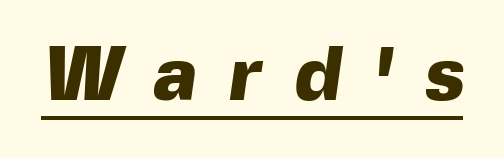
{"serif": "no", "bold": "yes", "weight": "heavy", "width": "normal", "x_height": "medium", "monospaced": "no", "underline": "yes", "letter_spacing": "wide", "letter_spacing_em": 0.42, "glyph_px": 77}
